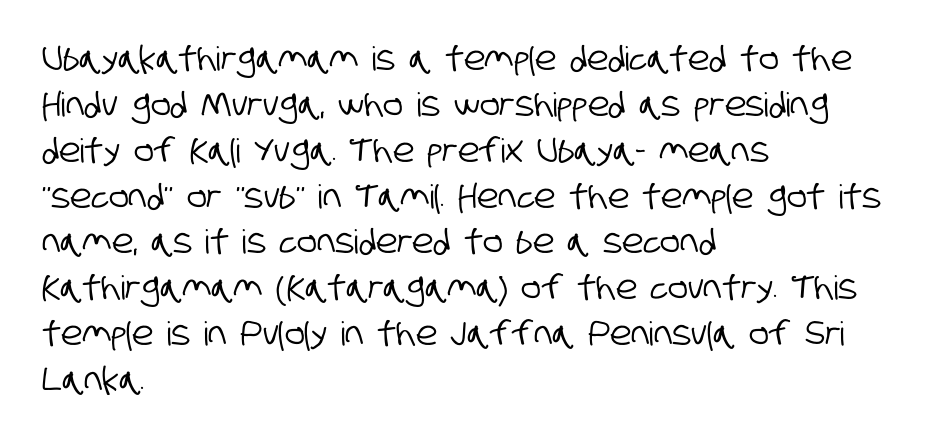
The image shows 33 px condensed sans-serif type; set left-aligned, normal line spacing (1.39x), normal letter spacing, not underlined; low stroke contrast and a large x-height.
